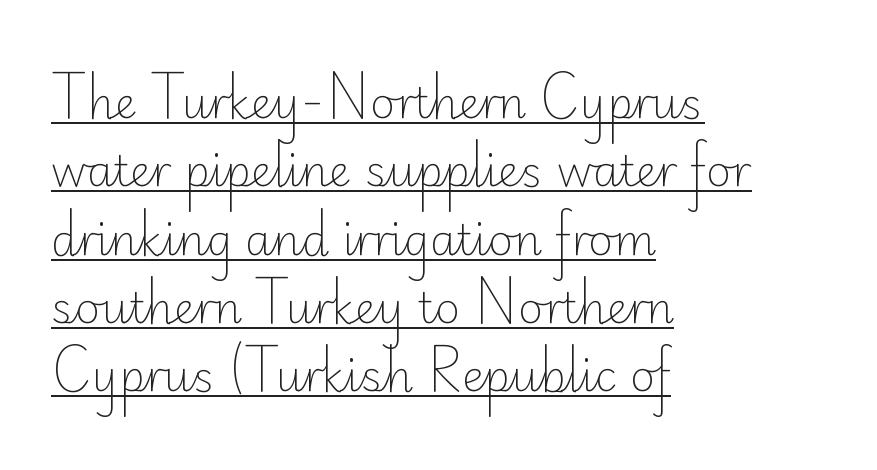
The image shows 43 px light sans-serif type, upright; set left-aligned, normal line spacing (1.59x), normal letter spacing, underlined; low stroke contrast and a small x-height.
